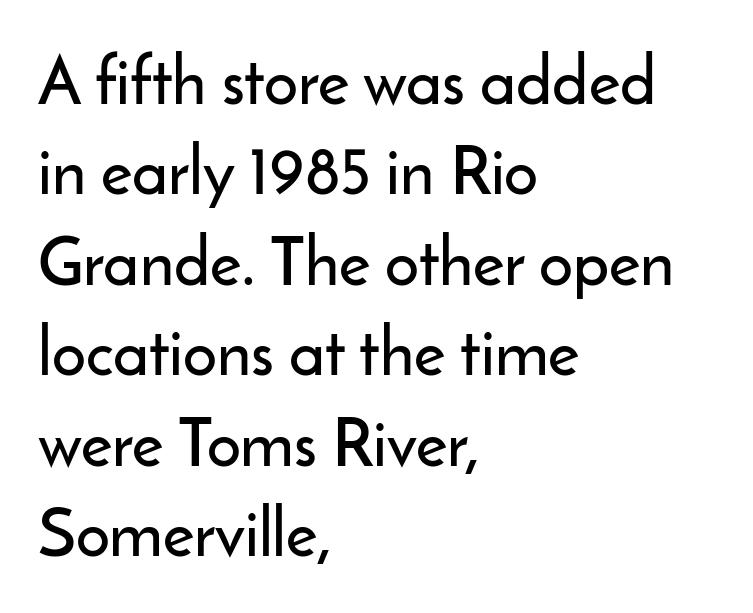
Q: Is the text italic (slanted)? A: No, it is upright.
Q: Is the typeface a serif or a sans-serif typeface? A: Sans-serif.
Q: Is the text underlined? A: No.
Q: How is the paragraph aligned? A: Left-aligned.
Q: Is the spacing between letters normal or unusually wide? A: Normal.
Q: Is the spacing between lines tight, normal or loose? A: Normal.
Q: Width (condensed, normal, or wide)? A: Normal.
Q: Stroke contrast? A: Low.
Q: x-height? A: Small.
Q: Monospaced? A: No.
